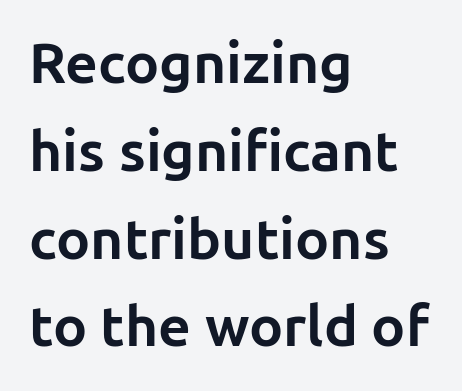
Typesetter's note: full bold, strokes at maximum text heaviness. This sample is left-justified, so line endings fall wherever the words run out. Does the leading feel generous? No, just average. Spacing verdict: proportional, widths tailored to each character. Classification — sans serif.
